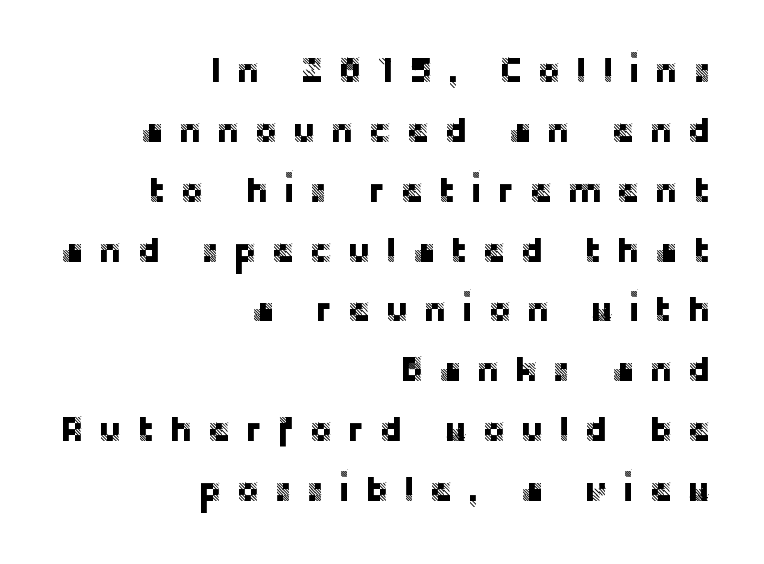
The image shows 35 px sans-serif type, upright; set right-aligned, line spacing 1.71x, unusually wide letter spacing (+0.42 em), not underlined; low stroke contrast and a large x-height.
